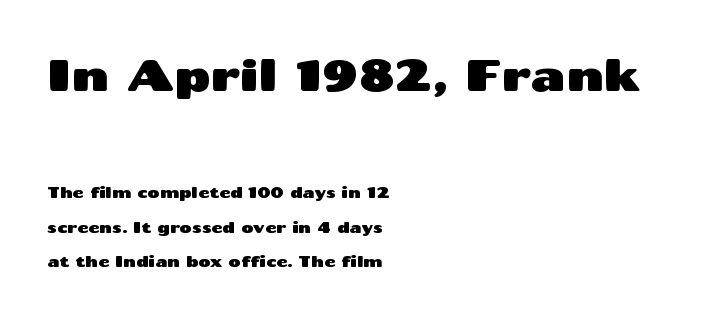
Baseline-to-baseline distance is far greater than the letter height. There is no visible air inserted between adjacent glyphs. Letterform terminals end flat and unadorned throughout the passage. Compared with a centered layout, this one pins lines to the left instead.
